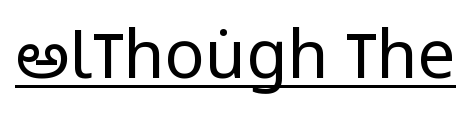
Think of a printed novel: that variable character pitch is what you see here. Serif or sans? Sans — the stroke terminals are bare. Every word sits above its own underline. Is this a heavy cut? Hardly; it is regular or lighter.
